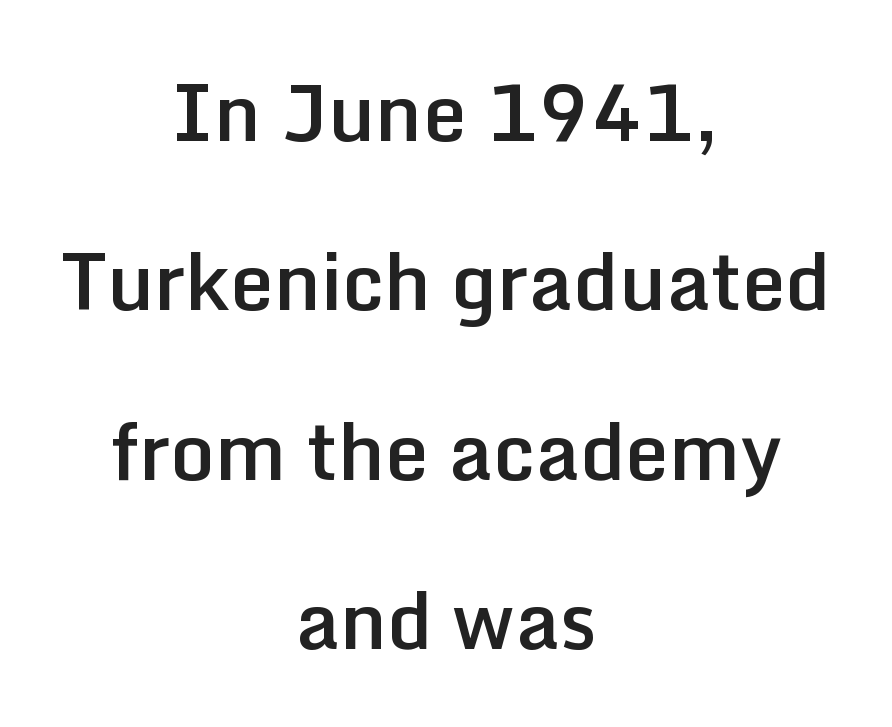
The rendering shows plain stroke endings on the letterforms — a sans-serif design. The letters are semibold — heavier than regular but short of a full bold. Letters rest on an invisible, unmarked baseline. The typesetter chose a symmetrical, centered arrangement here. Vertical strokes here are truly vertical.
